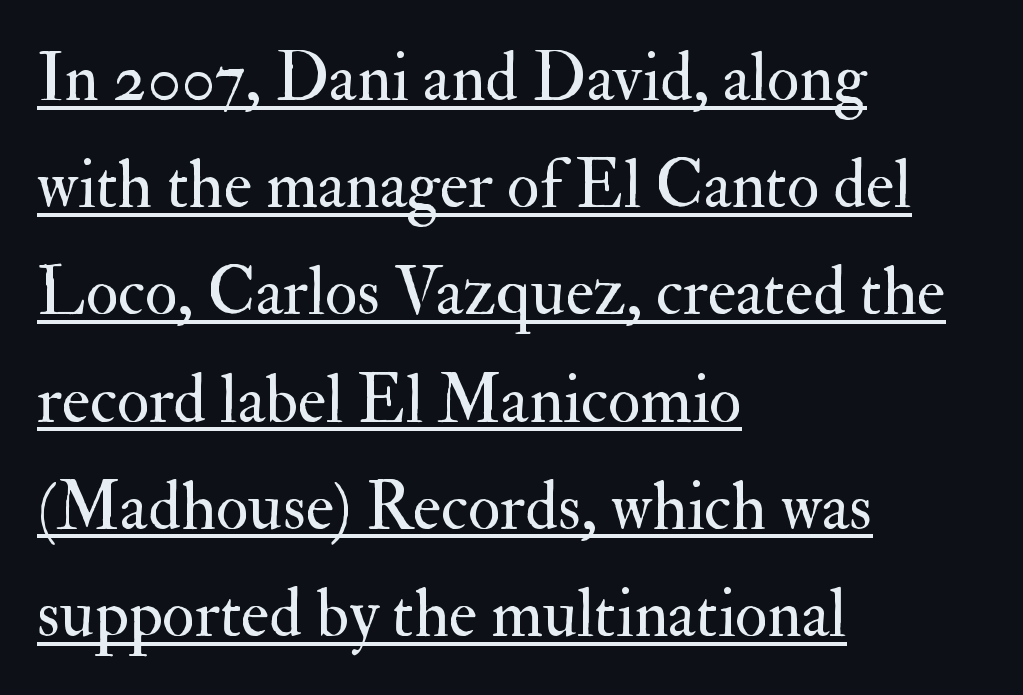
Q: Is the text bold? A: No.
Q: Is the text italic (slanted)? A: No, it is upright.
Q: Is the typeface a serif or a sans-serif typeface? A: Serif.
Q: Is the text underlined? A: Yes.
Q: How is the paragraph aligned? A: Left-aligned.
Q: Is the spacing between letters normal or unusually wide? A: Normal.
Q: Is the spacing between lines tight, normal or loose? A: Normal.
Q: Width (condensed, normal, or wide)? A: Normal.
Q: Stroke contrast? A: Medium.
Q: x-height? A: Small.
Q: Monospaced? A: No.
